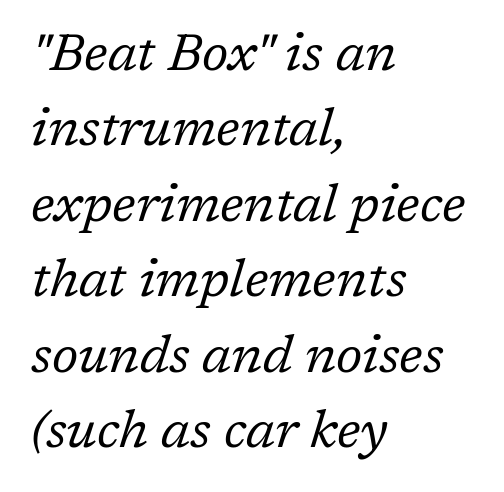
The image shows 52 px regular-weight serif type, italic (leaning right); set left-aligned, normal line spacing (1.45x), normal letter spacing, not underlined; low stroke contrast and a medium x-height.
